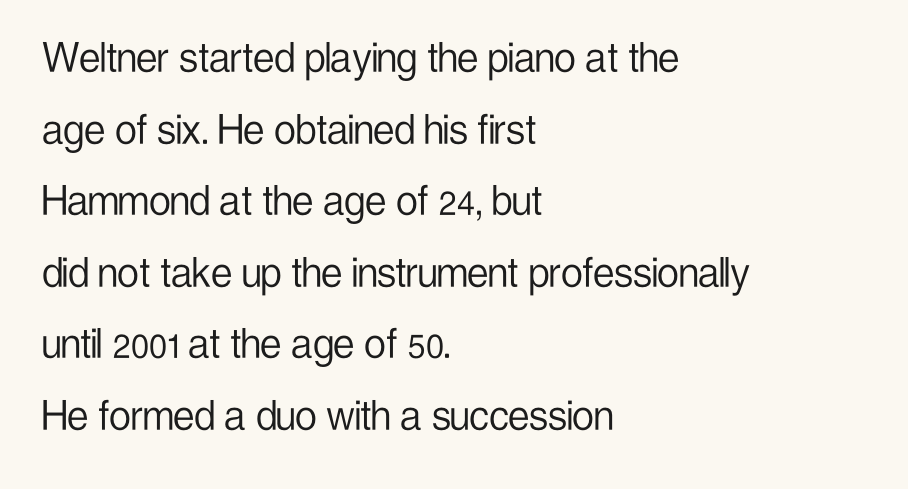
The image shows 48 px light, condensed sans-serif type, upright; set left-aligned, normal line spacing (1.49x), normal letter spacing, not underlined; low stroke contrast and a medium x-height.
